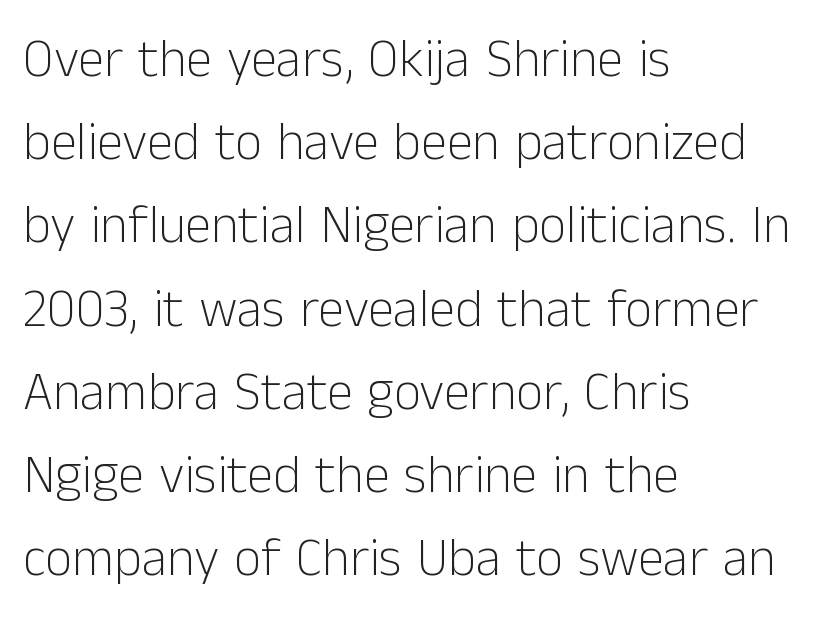
Q: Is the text bold? A: No.
Q: Is the text italic (slanted)? A: No, it is upright.
Q: Is the typeface a serif or a sans-serif typeface? A: Sans-serif.
Q: Is the text underlined? A: No.
Q: How is the paragraph aligned? A: Left-aligned.
Q: Is the spacing between letters normal or unusually wide? A: Normal.
Q: Is the spacing between lines tight, normal or loose? A: Normal.
Q: Width (condensed, normal, or wide)? A: Normal.
Q: Stroke contrast? A: Low.
Q: x-height? A: Medium.
Q: Monospaced? A: No.
